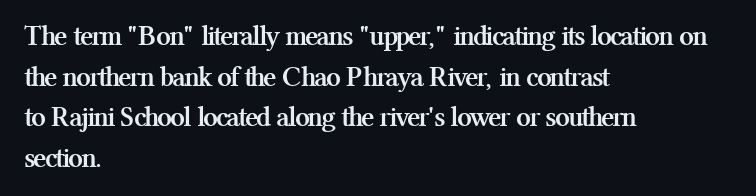
Character widths vary here, with narrow letters taking less room than wide ones. The lines in this sample share a left origin and differ only in where they stop. A typesetter would call this zero additional tracking. If you drew a line through each stem, it would be perfectly vertical.
